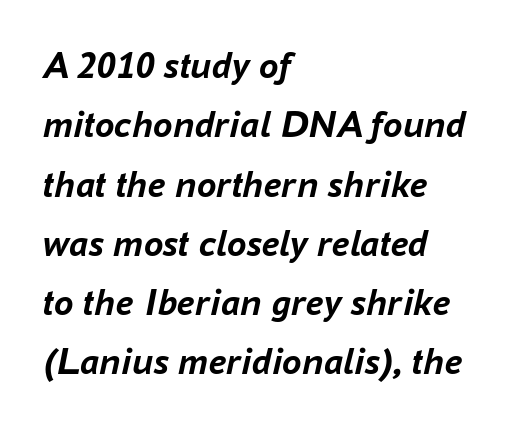
{"italic": "yes", "lean": "right", "slant_degrees": 16, "bold": "yes", "weight": "semibold", "width": "normal", "stroke_contrast": "low", "x_height": "medium", "monospaced": "no", "underline": "no", "align": "left", "line_spacing": "normal", "line_spacing_ratio": 1.52, "letter_spacing": "normal", "letter_spacing_em": 0.0, "glyph_px": 39}
